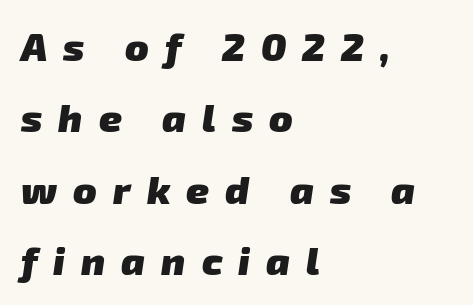
Q: Is the text bold? A: Yes.
Q: Is the typeface a serif or a sans-serif typeface? A: Sans-serif.
Q: Is the text underlined? A: No.
Q: How is the paragraph aligned? A: Left-aligned.
Q: Is the spacing between letters normal or unusually wide? A: Unusually wide.
Q: Width (condensed, normal, or wide)? A: Normal.
Q: Stroke contrast? A: Low.
Q: x-height? A: Medium.
Q: Monospaced? A: No.
